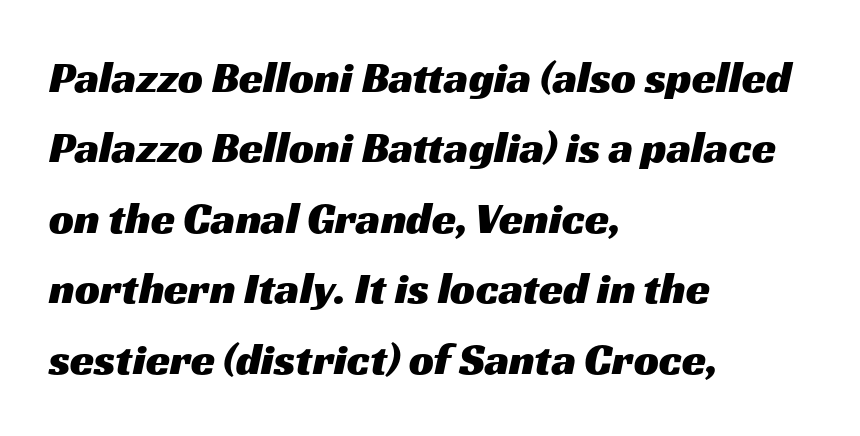
Q: Is the typeface a serif or a sans-serif typeface? A: Sans-serif.
Q: Is the text underlined? A: No.
Q: How is the paragraph aligned? A: Left-aligned.
Q: Is the spacing between letters normal or unusually wide? A: Normal.
Q: Is the spacing between lines tight, normal or loose? A: Normal.
Q: Width (condensed, normal, or wide)? A: Wide.
Q: Stroke contrast? A: Medium.
Q: x-height? A: Medium.
Q: Monospaced? A: No.
